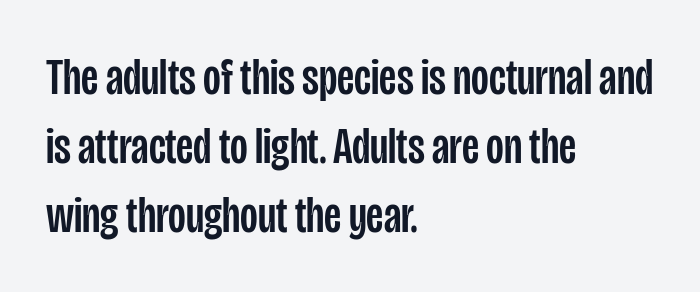
{"serif": "no", "italic": "no", "width": "condensed", "stroke_contrast": "low", "x_height": "large", "monospaced": "no", "underline": "no", "align": "left", "line_spacing": "normal", "line_spacing_ratio": 1.35, "letter_spacing": "normal", "letter_spacing_em": 0.0, "glyph_px": 51}
